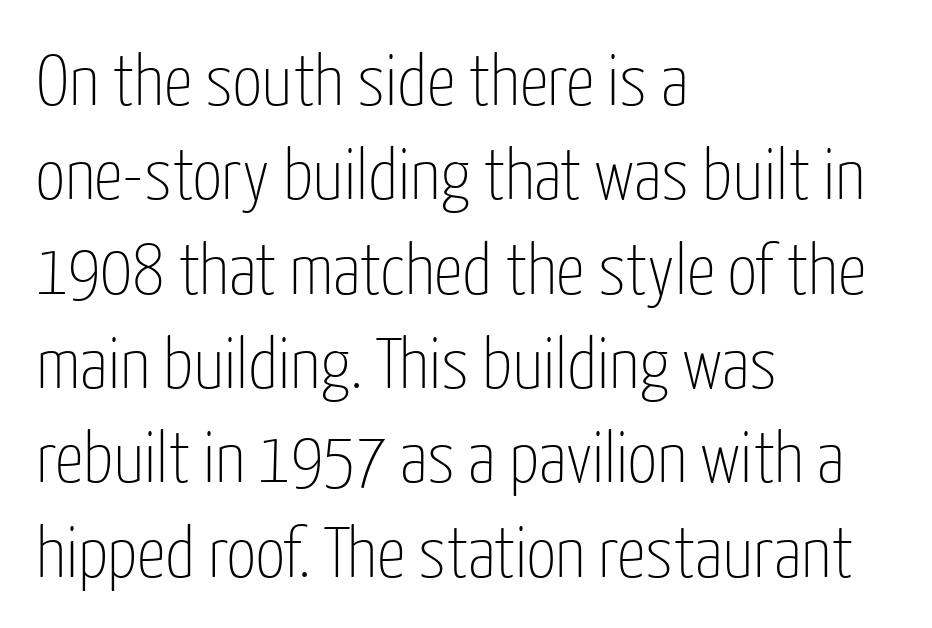
{"serif": "no", "italic": "no", "bold": "no", "weight": "thin", "width": "condensed", "stroke_contrast": "low", "x_height": "medium", "monospaced": "no", "underline": "no", "align": "left", "line_spacing": "normal", "line_spacing_ratio": 1.31, "letter_spacing": "normal", "letter_spacing_em": 0.0, "glyph_px": 72}
